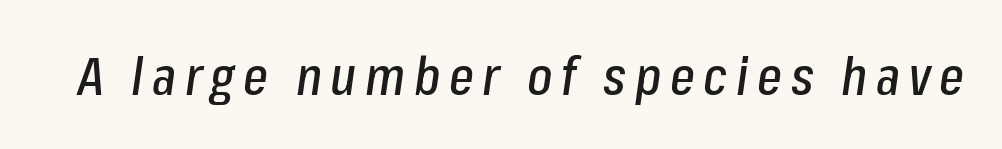
Q: Is the text italic (slanted)? A: Yes, it leans right by about 8 degrees.
Q: Is the text underlined? A: No.
Q: Width (condensed, normal, or wide)? A: Condensed.
Q: Stroke contrast? A: Low.
Q: x-height? A: Medium.
Q: Monospaced? A: No.
